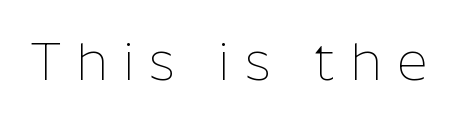
Q: Is the text bold? A: No.
Q: Is the text italic (slanted)? A: No, it is upright.
Q: Is the typeface a serif or a sans-serif typeface? A: Sans-serif.
Q: Is the text underlined? A: No.
Q: Is the spacing between letters normal or unusually wide? A: Unusually wide.
Q: Width (condensed, normal, or wide)? A: Normal.
Q: Stroke contrast? A: Low.
Q: x-height? A: Medium.
Q: Monospaced? A: No.
